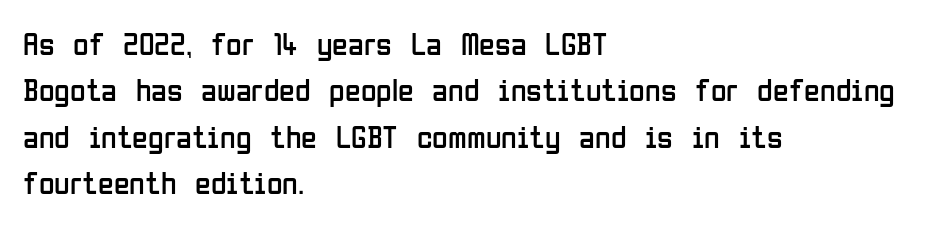
Is the letter spacing exaggerated? No — it looks like the ordinary default. The string is rendered with underlining switched off. Stems here are at most as thick as an everyday book face. In CSS terms this would be text-align: left. The rendering uses natural spacing where letterforms have individual widths. The passage shown is typeset with a sans-serif family.
